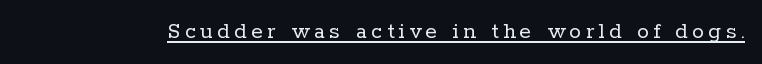
Q: Is the text bold? A: No.
Q: Is the text italic (slanted)? A: No, it is upright.
Q: Is the text underlined? A: Yes.
